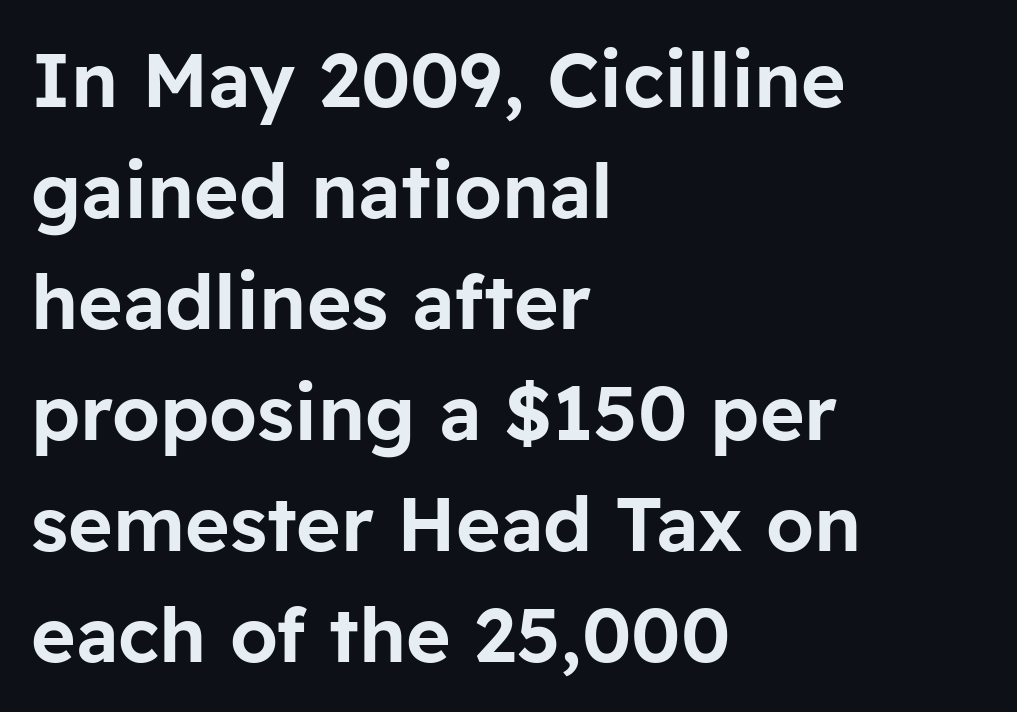
The image shows 76 px sans-serif type, upright; set left-aligned, normal line spacing (1.46x), normal letter spacing, not underlined; low stroke contrast and a medium x-height.
